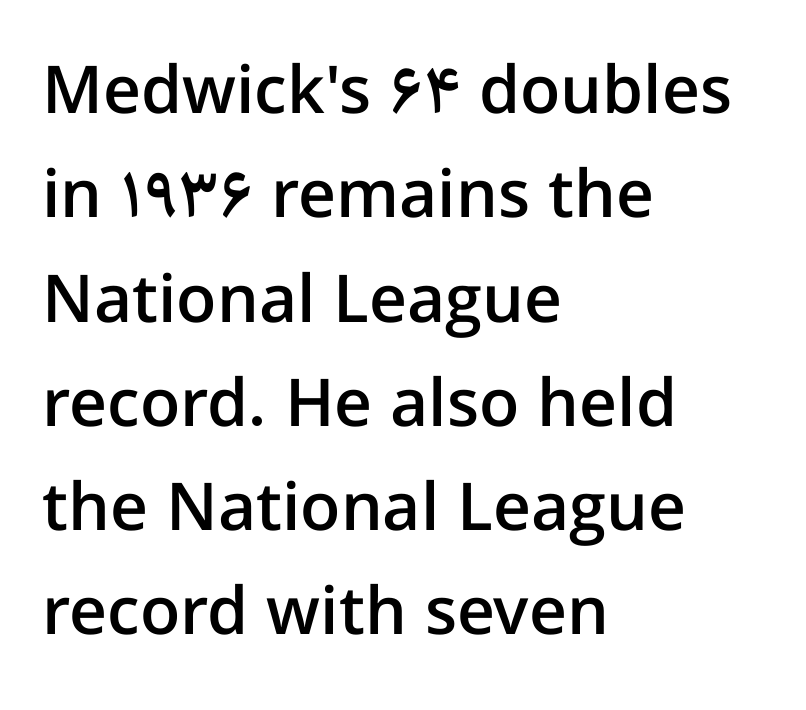
The sample has been set in demibold, a notch under bold. Unlike italic type, these characters show no tilt at all. Caption: standard tracking, unaltered. Students, observe: this is what conventionally led text looks like. Here the designer chose a conventional face with non-uniform glyph widths. Anything drawn beneath the words? Only blank space.
